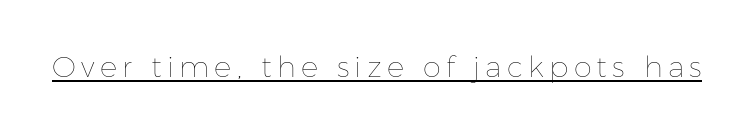
The image shows 29 px thin type, upright; set underlined; low stroke contrast and a medium x-height.
